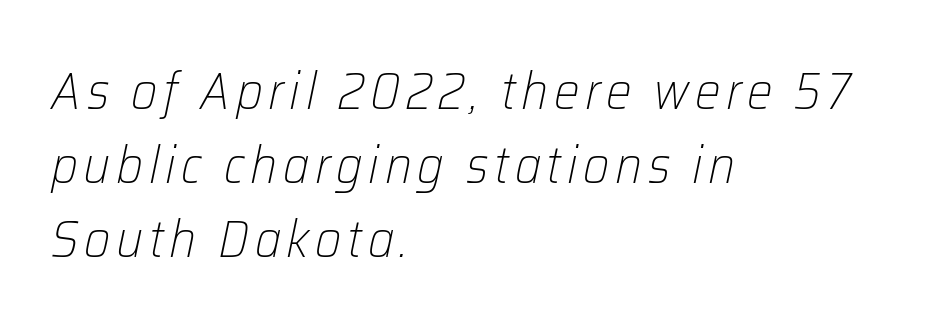
{"italic": "yes", "lean": "right", "slant_degrees": 12, "bold": "no", "weight": "light", "width": "normal", "stroke_contrast": "low", "x_height": "medium", "monospaced": "no", "underline": "no", "align": "left", "line_spacing": "normal", "line_spacing_ratio": 1.45, "glyph_px": 51}
